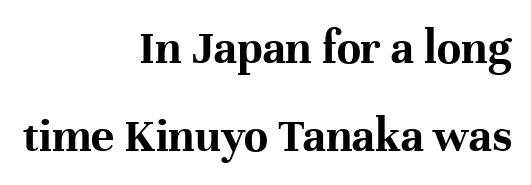
The image shows 49 px bold serif type, upright; set right-aligned, line spacing 1.8x, normal letter spacing, not underlined; high stroke contrast and a medium x-height.
